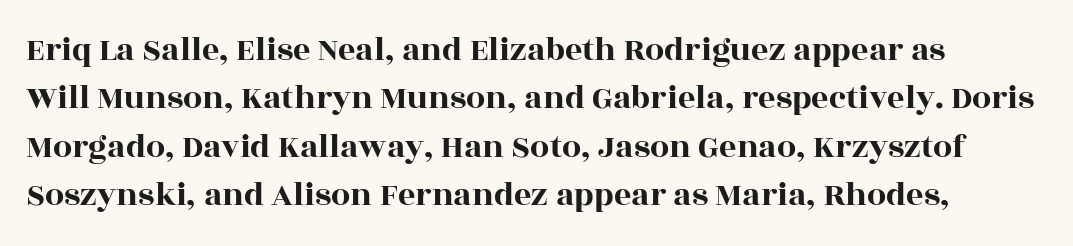
{"serif": "yes", "italic": "no", "width": "wide", "x_height": "large", "monospaced": "no", "underline": "no", "line_spacing": "normal", "line_spacing_ratio": 1.42, "letter_spacing": "normal", "letter_spacing_em": 0.0, "glyph_px": 34}
